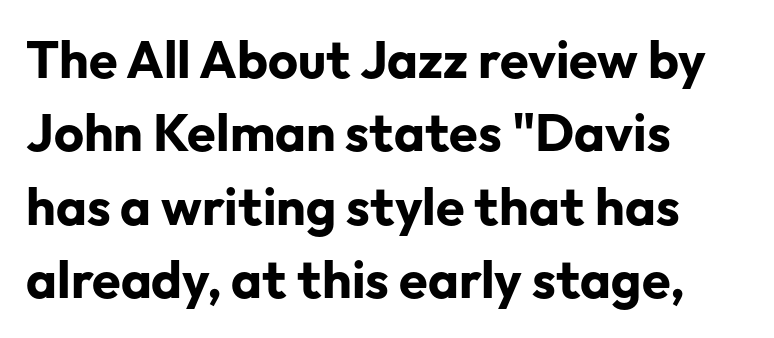
No extra tracking has been applied to these lines. Each letter keeps its own natural width here, so spacing adapts to shape. A sans-serif font was chosen for this passage. Leftover space on each line is placed entirely after the last word. Bare-footed words on every line.
